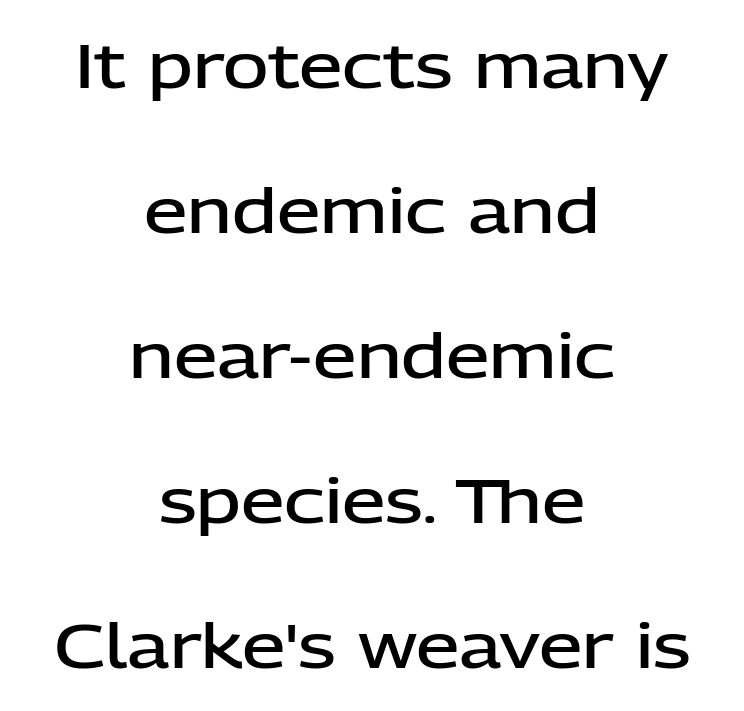
Q: Is the text bold? A: Semi-bold.
Q: Is the text italic (slanted)? A: No, it is upright.
Q: Is the typeface a serif or a sans-serif typeface? A: Sans-serif.
Q: Is the text underlined? A: No.
Q: How is the paragraph aligned? A: Centered.
Q: Is the spacing between letters normal or unusually wide? A: Normal.
Q: Is the spacing between lines tight, normal or loose? A: Loose.
Q: Width (condensed, normal, or wide)? A: Normal.
Q: Stroke contrast? A: Low.
Q: x-height? A: Medium.
Q: Monospaced? A: No.
